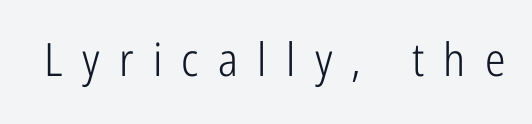
The image shows 46 px light, condensed sans-serif type, upright; set unusually wide letter spacing (+0.42 em), not underlined; low stroke contrast and a medium x-height.
